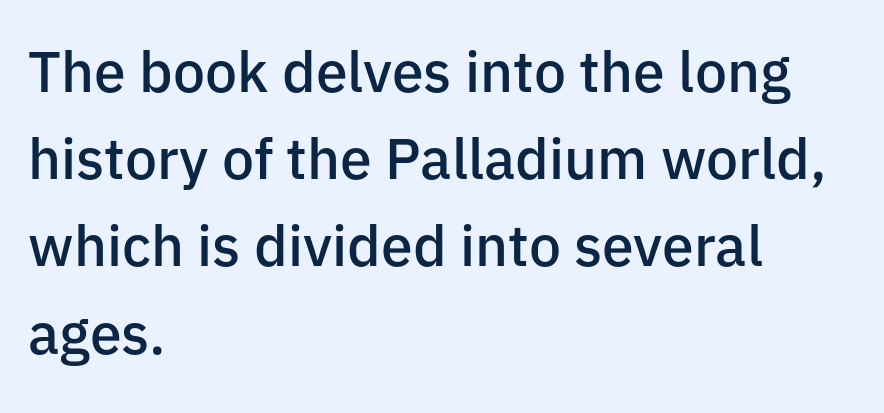
In CSS terms this would be text-align: left. The rendering uses a moderate line-height, typical for paragraphs. Heft: intermediate — a semibold. The string is rendered with underlining switched off. The line texture is even and compact thanks to regular tracking.
